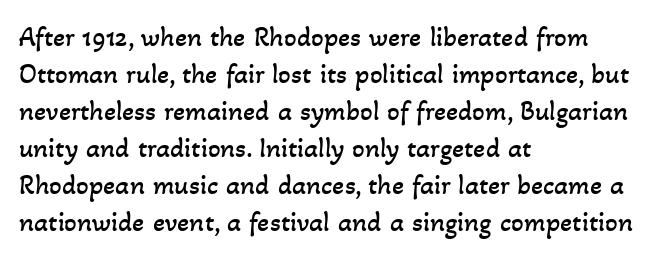
Q: Is the text bold? A: No.
Q: Is the text underlined? A: No.
Q: How is the paragraph aligned? A: Left-aligned.
Q: Is the spacing between letters normal or unusually wide? A: Normal.
Q: Is the spacing between lines tight, normal or loose? A: Normal.
Q: Width (condensed, normal, or wide)? A: Normal.
Q: Stroke contrast? A: Low.
Q: x-height? A: Small.
Q: Monospaced? A: No.
